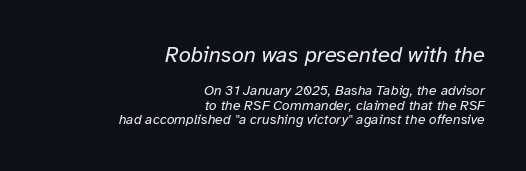
The image shows 22 px text type, italic (leaning right); set right-aligned, tight line spacing (1.03x), normal letter spacing, not underlined; the first (top) block is 1.57x larger.
